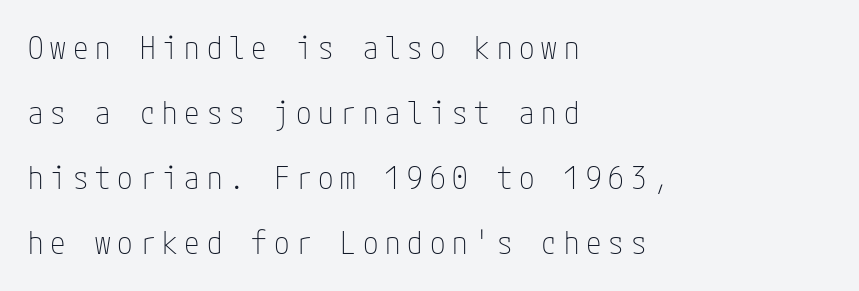
A roman cut, with each character standing at attention. The rendering anchors every line to the left-hand side. The font sits on the lighter half of the weight spectrum, regular included. Decoration check: the copy has no underline. Serifs: no, the terminals of the letterforms are clean. These lines have a slow, spaced-out rhythm from letter to letter.
